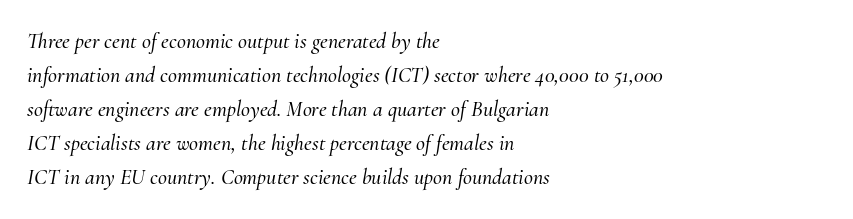
Vertical spacing — default. The zone under the glyphs is completely vacant. Nobody touched the tracking dial on this one. Italic? Definitely — the glyphs are oblique. The rendering anchors every line to the left-hand side.
